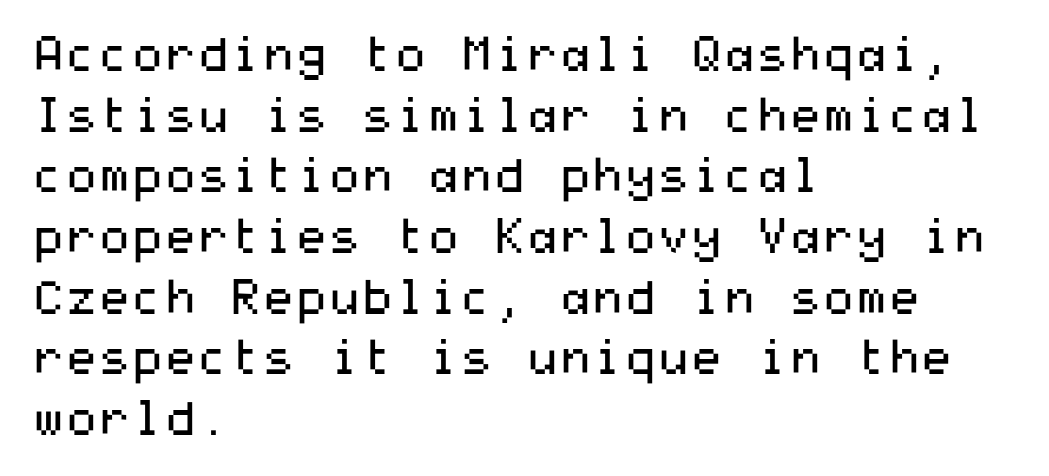
Q: Is the text bold? A: No.
Q: Is the text italic (slanted)? A: No, it is upright.
Q: Is the typeface a serif or a sans-serif typeface? A: Sans-serif.
Q: Is the text underlined? A: No.
Q: How is the paragraph aligned? A: Left-aligned.
Q: Is the spacing between letters normal or unusually wide? A: Normal.
Q: Is the spacing between lines tight, normal or loose? A: Normal.
Q: Width (condensed, normal, or wide)? A: Wide.
Q: Stroke contrast? A: Medium.
Q: x-height? A: Medium.
